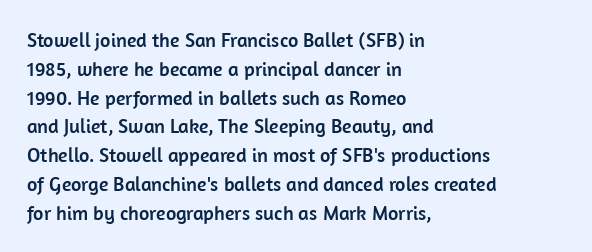
The image shows 20 px text type, upright; set left-aligned, normal line spacing (1.44x), normal letter spacing, not underlined.
